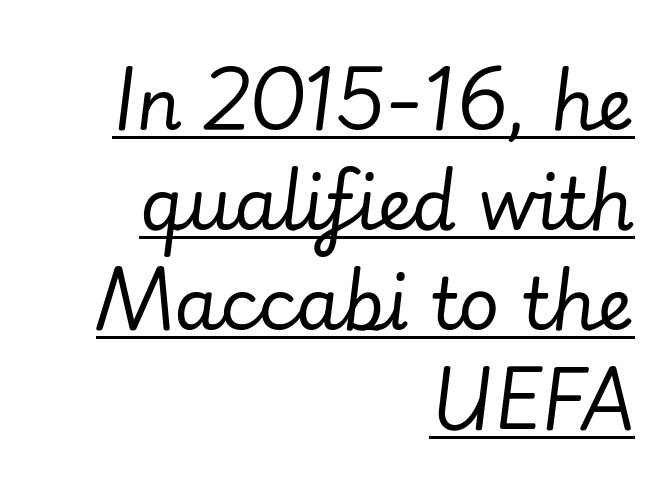
Q: Is the text bold? A: No.
Q: Is the text italic (slanted)? A: Yes, it leans right by about 7 degrees.
Q: Is the text underlined? A: Yes.
Q: How is the paragraph aligned? A: Right-aligned.
Q: Is the spacing between letters normal or unusually wide? A: Normal.
Q: Is the spacing between lines tight, normal or loose? A: Normal.
Q: Width (condensed, normal, or wide)? A: Normal.
Q: Stroke contrast? A: Low.
Q: x-height? A: Small.
Q: Monospaced? A: No.
